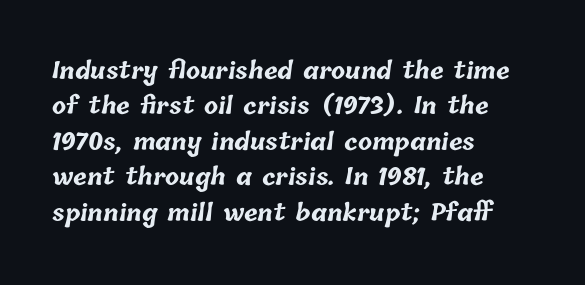
{"bold": "yes", "underline": "no", "align": "left", "line_spacing": "normal", "line_spacing_ratio": 1.54, "letter_spacing": "normal", "letter_spacing_em": 0.0, "glyph_px": 23}
